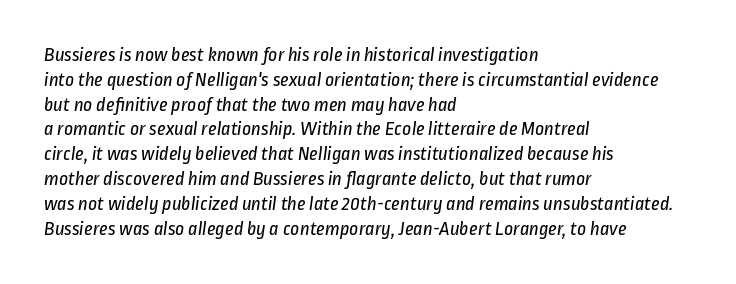
{"bold": "no", "underline": "no", "align": "left", "line_spacing_ratio": 1.24, "letter_spacing": "normal", "letter_spacing_em": 0.0, "glyph_px": 20}
